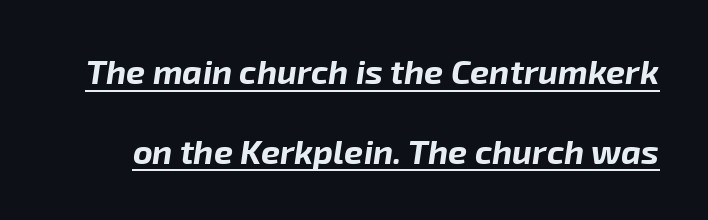
The rendering uses a bold face; every stroke is thick and dark. Tracking value appears to be zero — textbook default spacing. Italic? Definitely — the glyphs are oblique. Is there an underline? Yes — a line sits under the letters. Does the leading feel generous? Absolutely, it's lavish. Is this a fixed-width face? No — the glyphs have proportional, varying widths.
